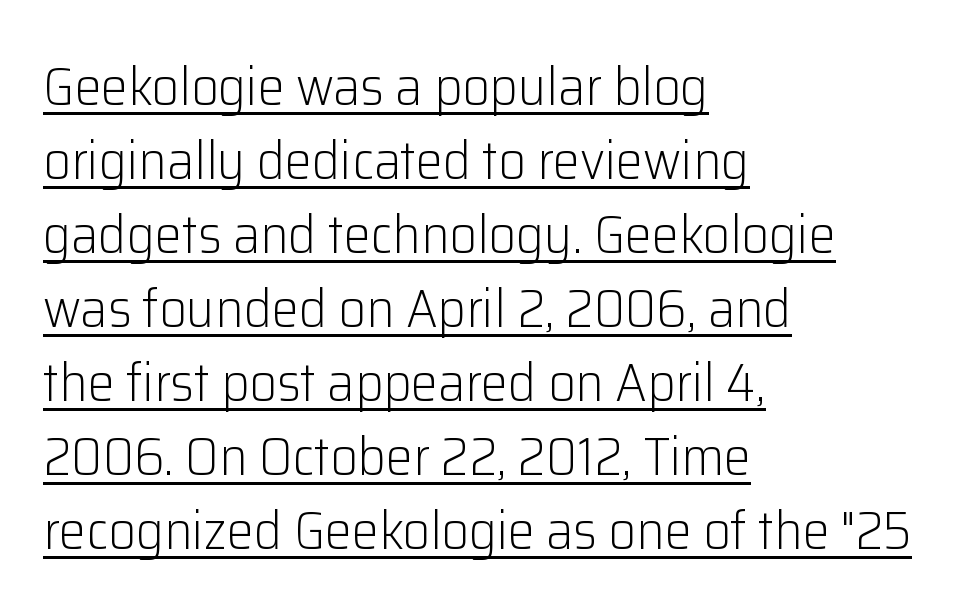
{"serif": "no", "italic": "no", "bold": "no", "weight": "light", "width": "normal", "stroke_contrast": "low", "x_height": "medium", "monospaced": "no", "underline": "yes", "align": "left", "line_spacing": "normal", "line_spacing_ratio": 1.37, "letter_spacing": "normal", "letter_spacing_em": 0.0, "glyph_px": 54}
